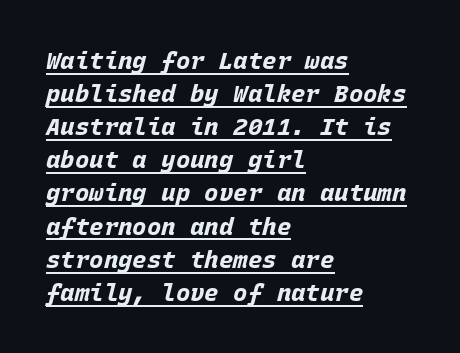
The image shows 24 px bold type, italic (leaning right); set left-aligned, normal line spacing (1.38x), normal letter spacing, underlined.
